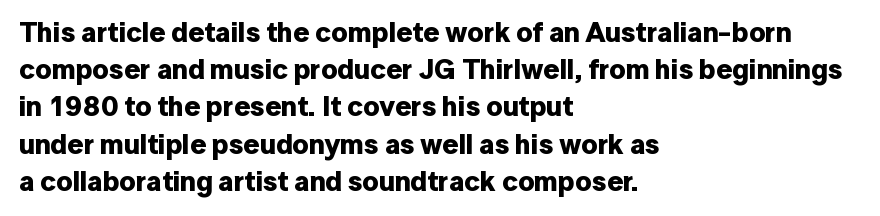
Caption: bold face, heavy strokes. Reading down the column, the eye jumps a familiar distance to each next line. Do the characters align in a grid? No, the font is proportional. Honestly, there is no underline to notice here at all. Italic: no, the glyphs are upright roman.
